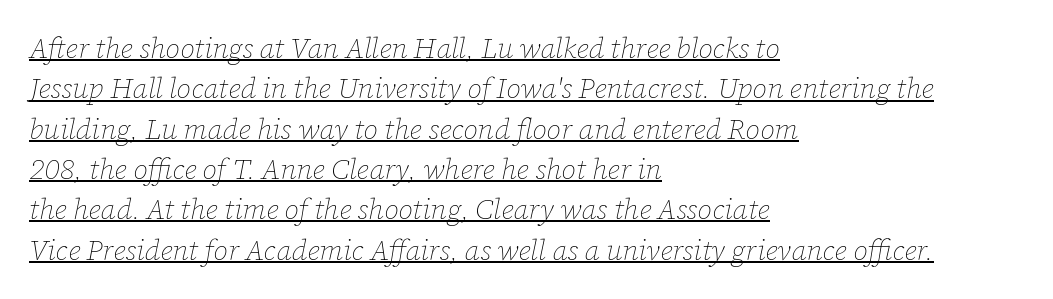
The image shows 29 px thin type, italic (leaning right); set left-aligned, normal line spacing (1.39x), normal letter spacing, underlined; low stroke contrast and a medium x-height.
